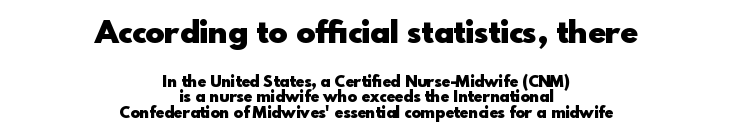
Very little white space separates one row of letters from the next. Rule under the text: the space is simply empty. Nothing unusual about the tracking: characters are spaced as the font intends. The typography opts for an upright posture over an oblique one. This rendering employs a face without finishing strokes, i.e., a sans-serif.
